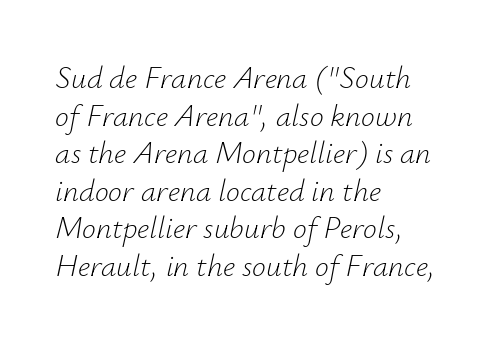
The image shows 31 px light type, italic (leaning right); set left-aligned, line spacing 1.21x, normal letter spacing, not underlined; low stroke contrast and a small x-height.
